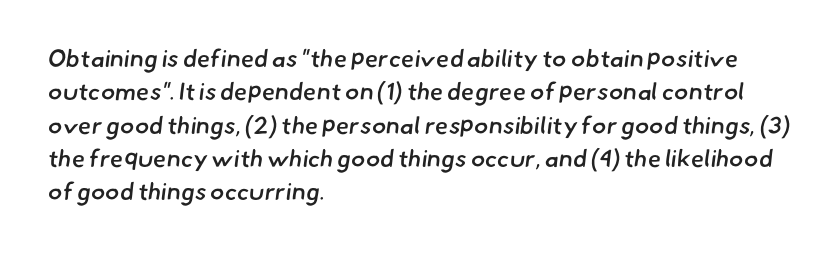
The image shows 24 px text type; set left-aligned, normal line spacing (1.39x), normal letter spacing, not underlined.
